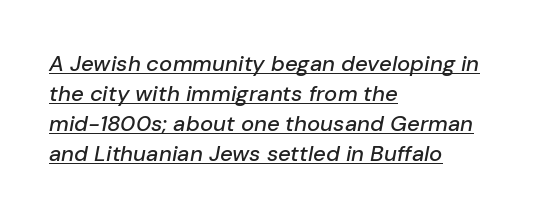
The image shows 22 px text type, italic (leaning right); set left-aligned, normal line spacing (1.36x), normal letter spacing, underlined.
